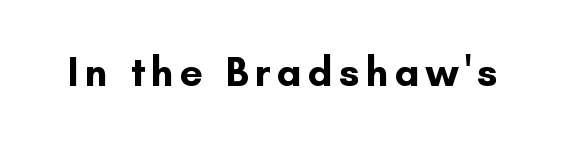
The image shows 41 px bold sans-serif type, upright; set not underlined; low stroke contrast and a small x-height.
